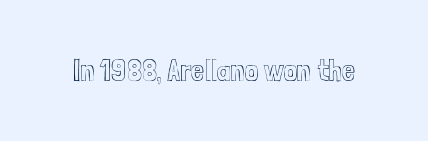
Do the characters align in a grid? No, the font is proportional. Underline: absent. These lines keep a tight, regular rhythm from letter to letter. The letters stand straight up with perfectly vertical stems.
